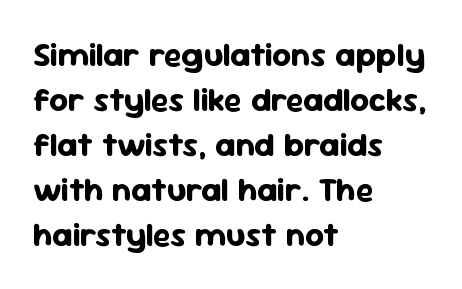
{"serif": "no", "italic": "no", "bold": "yes", "weight": "bold", "width": "normal", "stroke_contrast": "low", "x_height": "medium", "monospaced": "no", "underline": "no", "align": "left", "line_spacing": "normal", "line_spacing_ratio": 1.36, "letter_spacing": "normal", "letter_spacing_em": 0.0, "glyph_px": 33}
